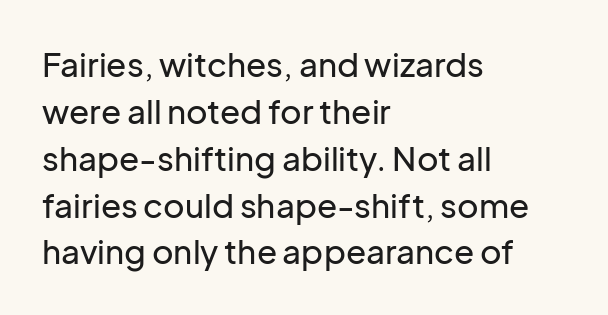
The image shows 33 px sans-serif type, upright; set left-aligned, normal line spacing (1.42x), normal letter spacing, not underlined; low stroke contrast and a medium x-height.
